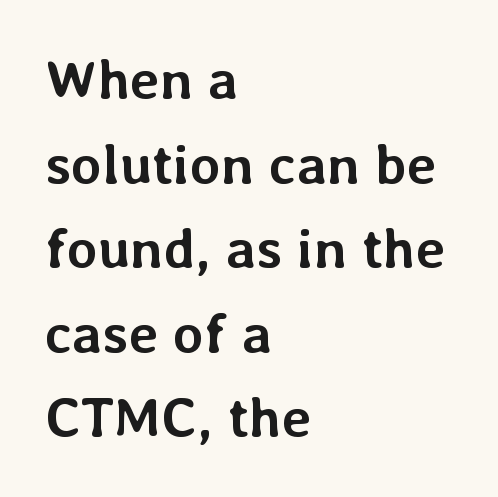
{"italic": "no", "bold": "yes", "weight": "semibold", "width": "normal", "stroke_contrast": "low", "x_height": "medium", "monospaced": "no", "underline": "no", "align": "left", "line_spacing": "normal", "line_spacing_ratio": 1.51, "letter_spacing": "normal", "letter_spacing_em": 0.0, "glyph_px": 56}
